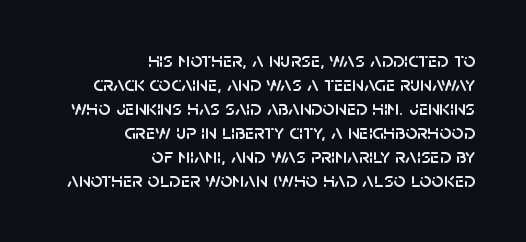
Q: Is the text italic (slanted)? A: No, it is upright.
Q: Is the text underlined? A: No.
Q: How is the paragraph aligned? A: Right-aligned.
Q: Is the spacing between letters normal or unusually wide? A: Normal.
Q: Is the spacing between lines tight, normal or loose? A: Tight.
